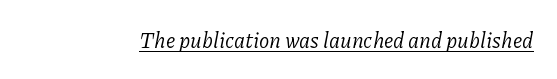
The letters are slanted; this is an italic face. These characters rest on top of a visible drawn line. No extra tracking has been applied to these lines. Is the stroke heavy? The answer is a plain regular-or-lighter.
